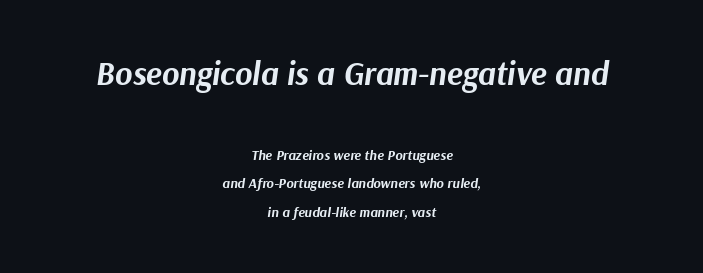
Q: Is the text bold? A: Yes.
Q: Is the text italic (slanted)? A: Yes, it leans right by about 9 degrees.
Q: Is the text underlined? A: No.
Q: How is the paragraph aligned? A: Centered.
Q: Is the spacing between letters normal or unusually wide? A: Normal.
Q: Is the spacing between lines tight, normal or loose? A: Loose.
Q: Which block of text is set in a larger size, the first (top) or the second (bottom)? A: The first (top) one.
Q: Width (condensed, normal, or wide)? A: Normal.
Q: Stroke contrast? A: Medium.
Q: x-height? A: Medium.
Q: Monospaced? A: No.
